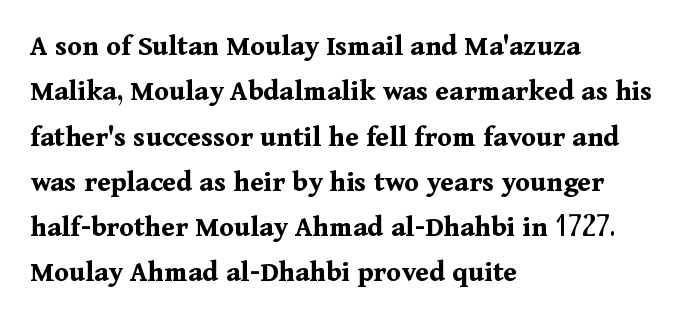
{"serif": "yes", "italic": "no", "bold": "yes", "weight": "bold", "width": "normal", "stroke_contrast": "medium", "x_height": "medium", "monospaced": "no", "underline": "no", "align": "left", "line_spacing": "normal", "line_spacing_ratio": 1.51, "letter_spacing": "normal", "letter_spacing_em": 0.0, "glyph_px": 30}
